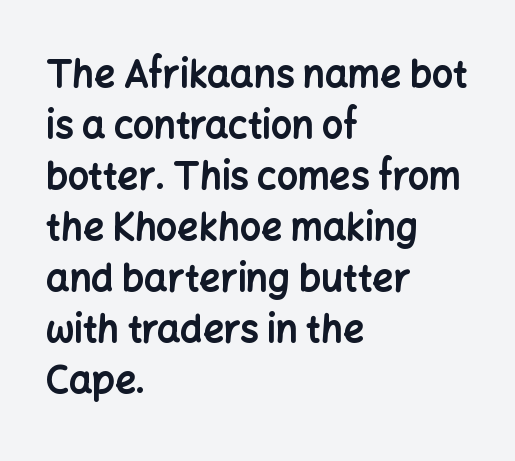
The image shows 37 px bold sans-serif type, upright; set left-aligned, normal line spacing (1.38x), normal letter spacing, not underlined; low stroke contrast and a medium x-height.
